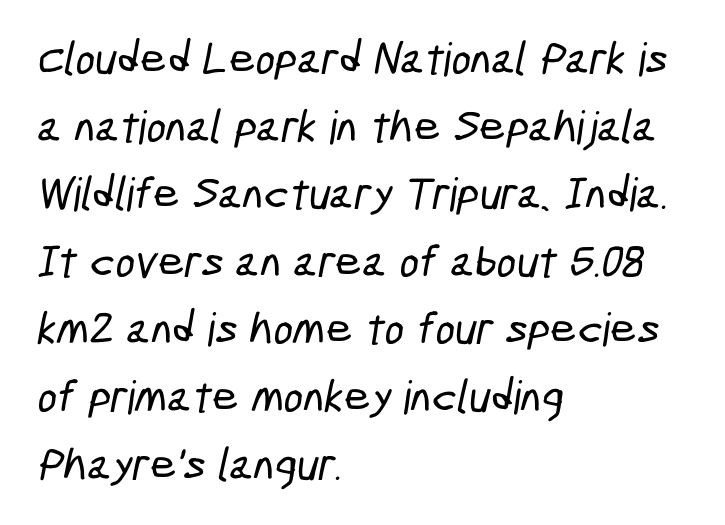
Q: Is the typeface a serif or a sans-serif typeface? A: Sans-serif.
Q: Is the text underlined? A: No.
Q: How is the paragraph aligned? A: Left-aligned.
Q: Is the spacing between letters normal or unusually wide? A: Normal.
Q: Is the spacing between lines tight, normal or loose? A: Normal.
Q: Width (condensed, normal, or wide)? A: Condensed.
Q: Stroke contrast? A: Low.
Q: x-height? A: Medium.
Q: Monospaced? A: No.
